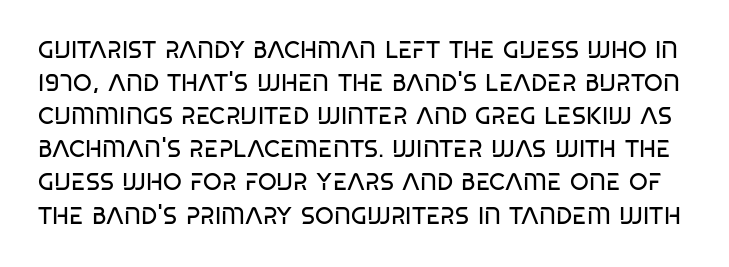
Q: Is the text bold? A: No.
Q: Is the text underlined? A: No.
Q: Is the spacing between letters normal or unusually wide? A: Normal.
Q: Is the spacing between lines tight, normal or loose? A: Normal.
